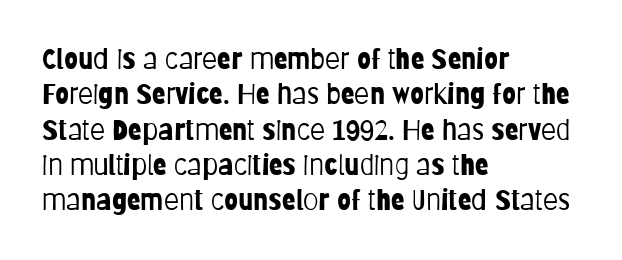
Q: Is the text bold? A: No.
Q: Is the text italic (slanted)? A: No, it is upright.
Q: Is the typeface a serif or a sans-serif typeface? A: Sans-serif.
Q: Is the text underlined? A: No.
Q: How is the paragraph aligned? A: Left-aligned.
Q: Is the spacing between letters normal or unusually wide? A: Normal.
Q: Is the spacing between lines tight, normal or loose? A: Normal.
Q: Width (condensed, normal, or wide)? A: Condensed.
Q: Stroke contrast? A: Low.
Q: x-height? A: Large.
Q: Monospaced? A: No.
